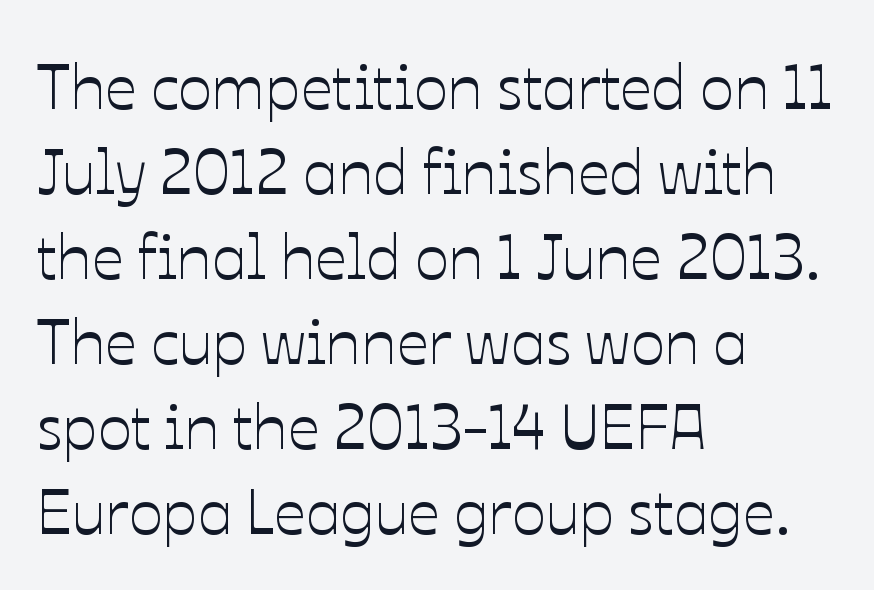
{"italic": "no", "width": "normal", "stroke_contrast": "low", "x_height": "medium", "monospaced": "no", "underline": "no", "align": "left", "line_spacing": "normal", "line_spacing_ratio": 1.35, "letter_spacing": "normal", "letter_spacing_em": 0.0, "glyph_px": 63}
